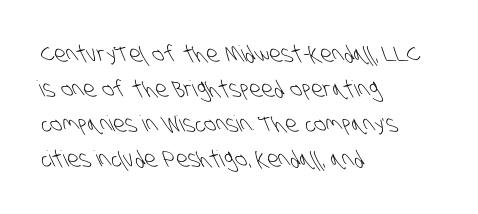
Unmarked baselines from the first word to the last. Line starts are locked; line ends wander. Stroke thickness stays within the range of a standard reading face or lighter. Does the leading feel generous? No, just average. Nobody touched the tracking dial on this one.
